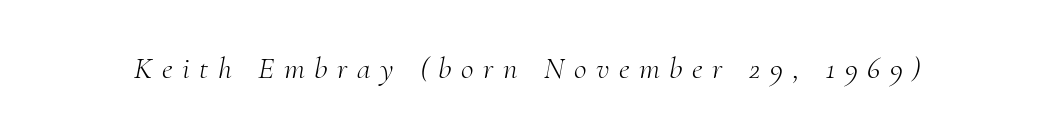
{"serif": "yes", "italic": "yes", "lean": "right", "slant_degrees": 10, "bold": "no", "weight": "light", "width": "normal", "stroke_contrast": "medium", "x_height": "small", "monospaced": "no", "underline": "no", "letter_spacing": "wide", "letter_spacing_em": 0.31, "glyph_px": 31}
